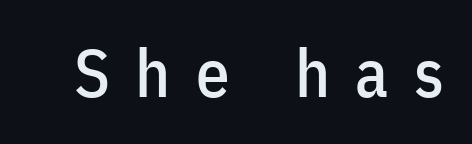
Q: Is the text italic (slanted)? A: No, it is upright.
Q: Is the typeface a serif or a sans-serif typeface? A: Sans-serif.
Q: Is the text underlined? A: No.
Q: Is the spacing between letters normal or unusually wide? A: Unusually wide.
Q: Width (condensed, normal, or wide)? A: Condensed.
Q: Stroke contrast? A: Low.
Q: x-height? A: Medium.
Q: Monospaced? A: No.
